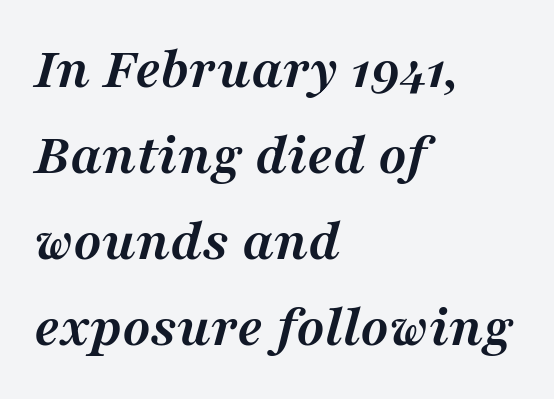
The face used here has the dense, thick strokes of a bold. I'd call this a serif setting — the letters wear small feet. The zone under the glyphs is completely vacant. Here the designer chose a conventional face with non-uniform glyph widths. This sample is left-justified, so line endings fall wherever the words run out.
